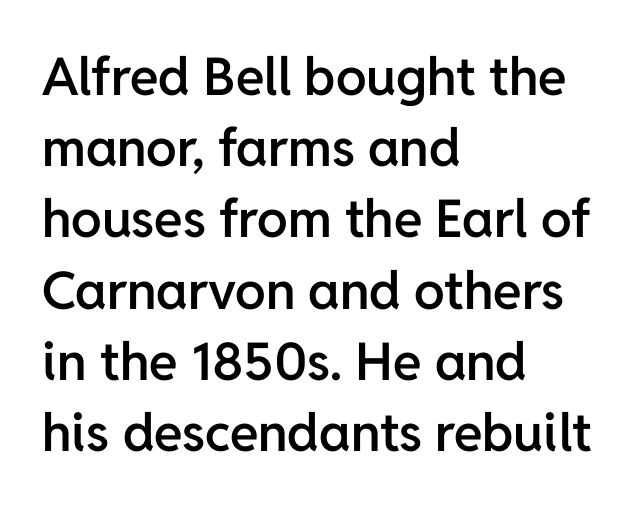
The image shows 52 px semibold sans-serif type, upright; set left-aligned, normal line spacing (1.37x), normal letter spacing, not underlined; low stroke contrast and a medium x-height.
